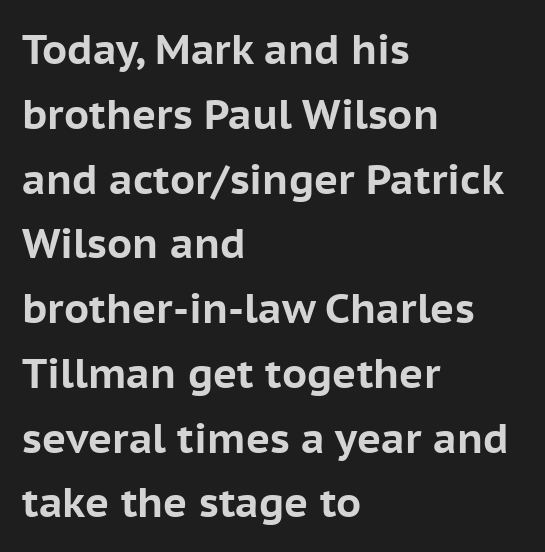
This rendering features lettering with no underline. Here the designer chose a conventional face with non-uniform glyph widths. The letterforms sit shoulder to shoulder at normal distance. The passage is arranged the way most books set body copy — flush left.
